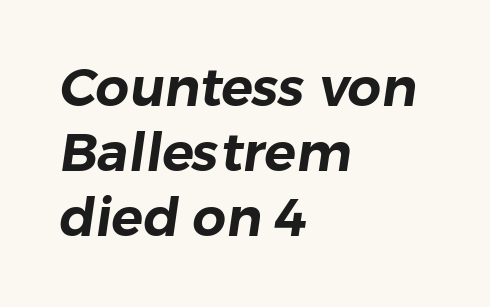
Q: Is the typeface a serif or a sans-serif typeface? A: Sans-serif.
Q: Is the text underlined? A: No.
Q: How is the paragraph aligned? A: Left-aligned.
Q: Is the spacing between letters normal or unusually wide? A: Normal.
Q: Width (condensed, normal, or wide)? A: Normal.
Q: Stroke contrast? A: Low.
Q: x-height? A: Medium.
Q: Monospaced? A: No.
